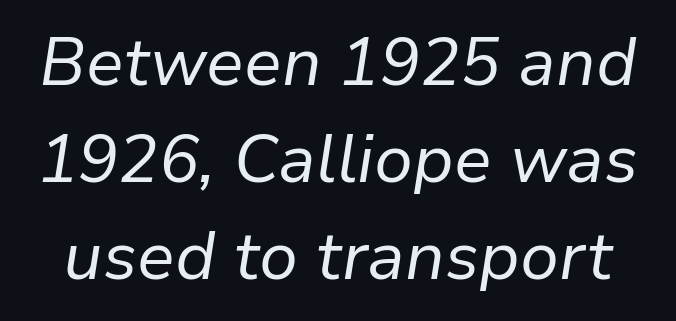
Anything drawn beneath the words? Only blank space. A normal amount of white space separates one row of letters from the next. The rendering uses natural spacing where letterforms have individual widths. The strokes carry an ordinary text weight at most. Tracking here is standard; glyphs follow each other at the usual distance. Italic: yes, the glyphs are oblique.
